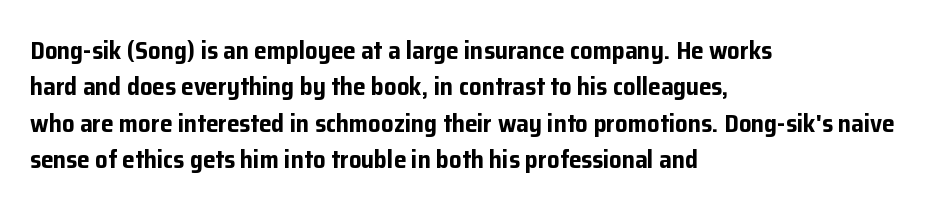
{"italic": "no", "bold": "yes", "underline": "no", "align": "left", "line_spacing": "normal", "line_spacing_ratio": 1.46, "letter_spacing": "normal", "letter_spacing_em": 0.0, "glyph_px": 25}
